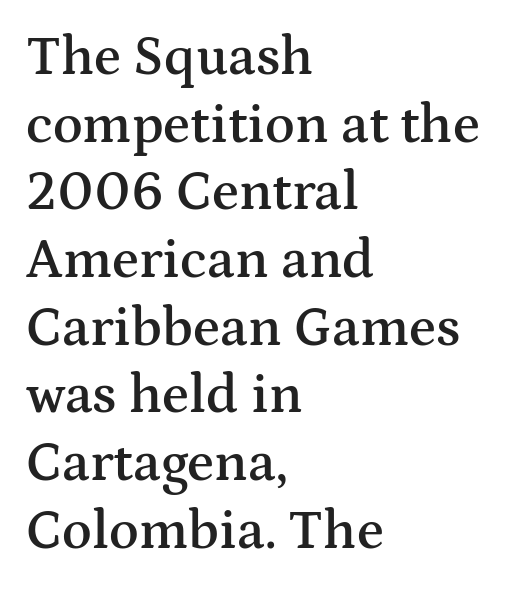
Q: Is the text bold? A: Semi-bold.
Q: Is the text italic (slanted)? A: No, it is upright.
Q: Is the typeface a serif or a sans-serif typeface? A: Serif.
Q: Is the text underlined? A: No.
Q: How is the paragraph aligned? A: Left-aligned.
Q: Is the spacing between letters normal or unusually wide? A: Normal.
Q: Width (condensed, normal, or wide)? A: Wide.
Q: Stroke contrast? A: Medium.
Q: x-height? A: Medium.
Q: Monospaced? A: No.
